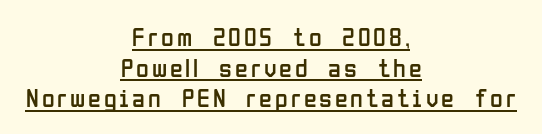
Alignment: centered. Emphasis is given by a line drawn under the lettering. Is the type heavy? It reads as light-to-regular instead. The font's upright variant was chosen for this text.
